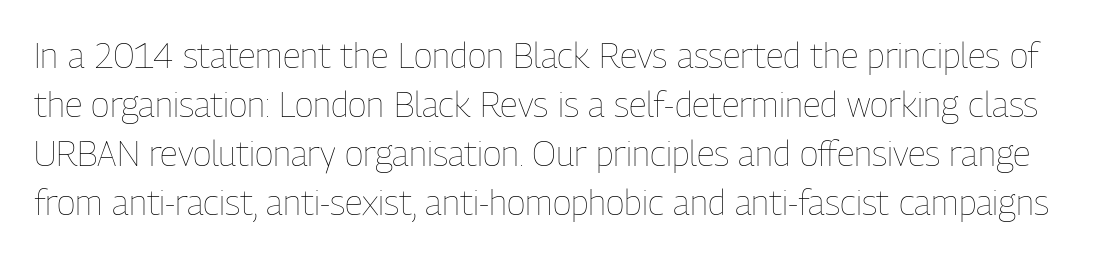
Heaviness? Minimal to ordinary, like unemphasized prose. Looks like regular typesetting: each glyph gets only the width it needs. Spacing between characters is what you'd get straight out of the box. Honestly, there is no underline to notice here at all.
